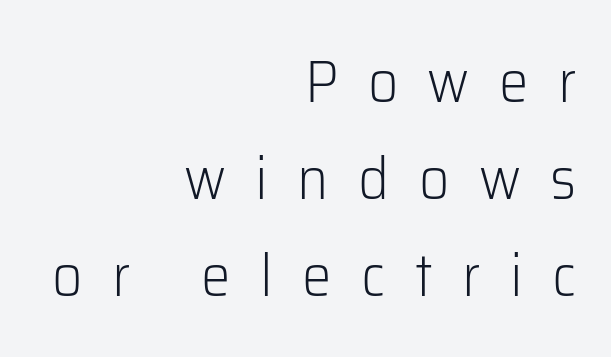
{"serif": "no", "italic": "no", "bold": "no", "weight": "light", "width": "normal", "stroke_contrast": "low", "x_height": "medium", "monospaced": "no", "underline": "no", "align": "right", "line_spacing": "normal", "line_spacing_ratio": 1.64, "letter_spacing": "wide", "letter_spacing_em": 0.5, "glyph_px": 59}
